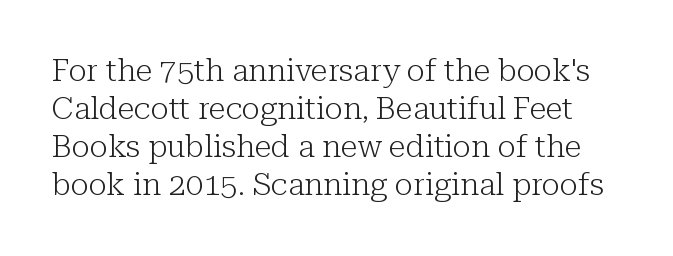
Q: Is the text bold? A: No.
Q: Is the text italic (slanted)? A: No, it is upright.
Q: Is the typeface a serif or a sans-serif typeface? A: Serif.
Q: Is the text underlined? A: No.
Q: Is the spacing between letters normal or unusually wide? A: Normal.
Q: Width (condensed, normal, or wide)? A: Normal.
Q: Stroke contrast? A: Low.
Q: x-height? A: Medium.
Q: Monospaced? A: No.
